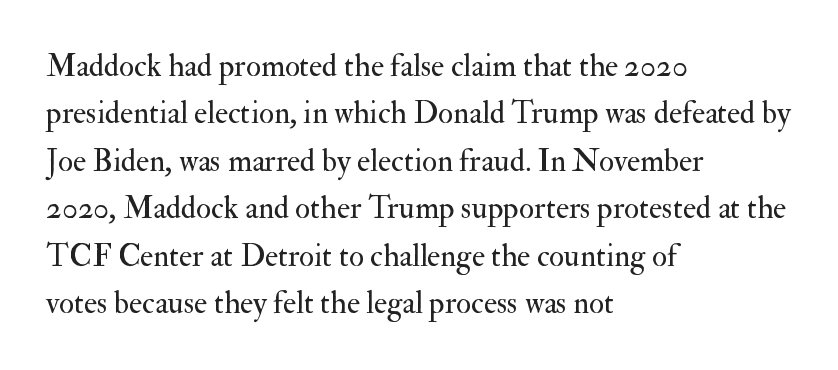
The image shows 31 px regular-weight serif type, upright; set left-aligned, normal line spacing (1.53x), normal letter spacing, not underlined; medium stroke contrast and a small x-height.
